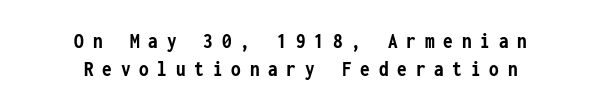
Q: Is the text bold? A: Yes.
Q: Is the text italic (slanted)? A: No, it is upright.
Q: Is the text underlined? A: No.
Q: How is the paragraph aligned? A: Centered.
Q: Is the spacing between letters normal or unusually wide? A: Unusually wide.
Q: Is the spacing between lines tight, normal or loose? A: Normal.
